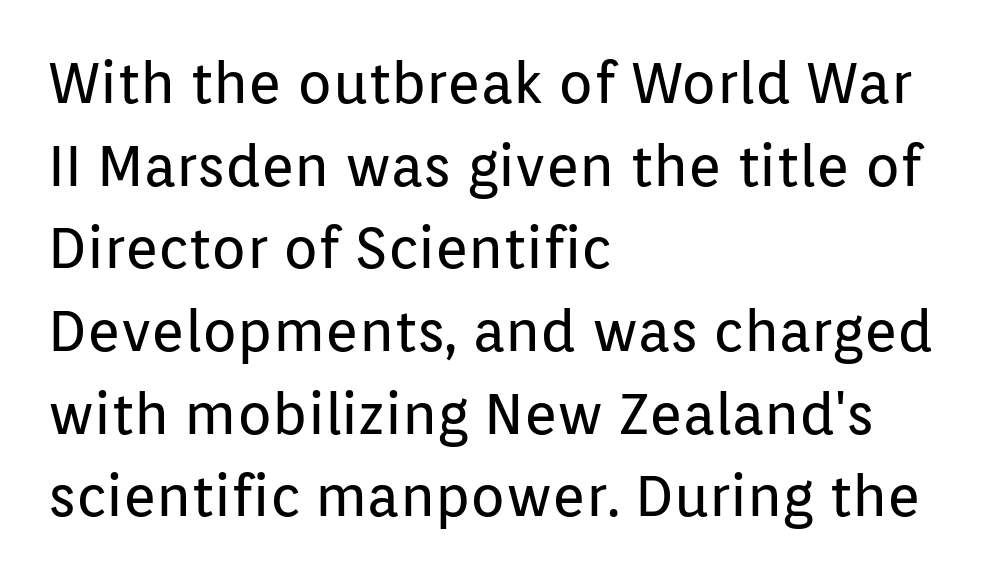
The horizontal fit of the characters is conventional and even. Observe the absence of serifs on each vertical stroke in this sample. Each stroke keeps to a modest, everyday thickness or less. Evenly set lines give the paragraph a standard silhouette. The lettering holds an erect, upright posture throughout. Any mark beneath the type? The region is blank.
